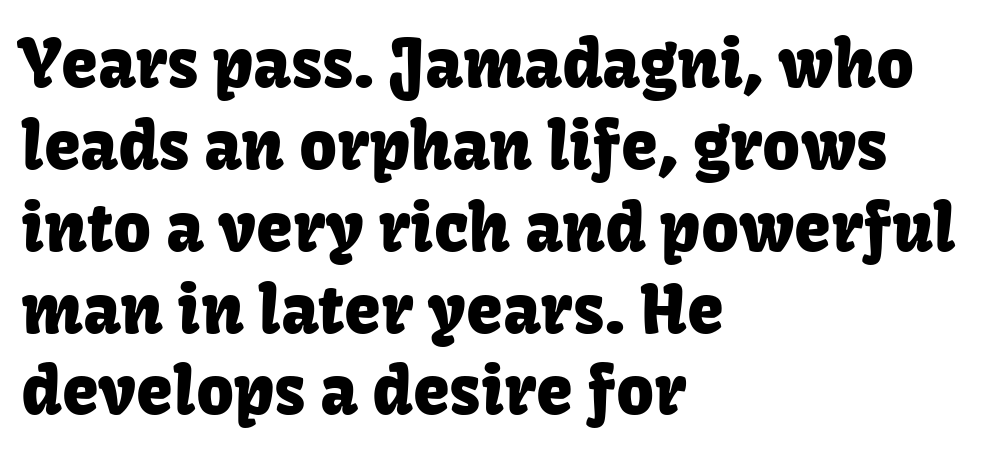
{"serif": "no", "italic": "no", "width": "normal", "stroke_contrast": "low", "x_height": "medium", "monospaced": "no", "underline": "no", "align": "left", "line_spacing_ratio": 1.24, "letter_spacing": "normal", "letter_spacing_em": 0.0, "glyph_px": 66}
